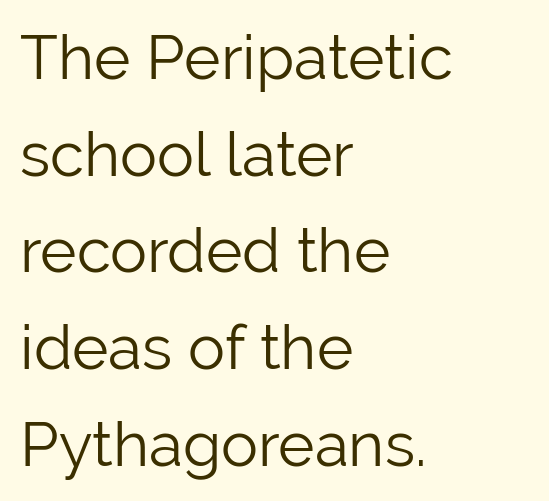
{"serif": "no", "italic": "no", "bold": "no", "weight": "light", "width": "normal", "stroke_contrast": "low", "x_height": "medium", "monospaced": "no", "underline": "no", "align": "left", "line_spacing": "normal", "line_spacing_ratio": 1.56, "letter_spacing": "normal", "letter_spacing_em": 0.0, "glyph_px": 62}
